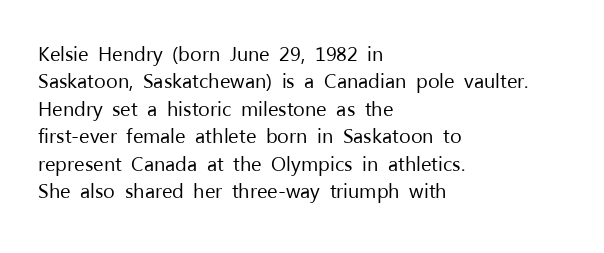
Caption: standard tracking, unaltered. Alignment: flush left. Line spacing here is normal. Weight: not bold — regular or lighter.
